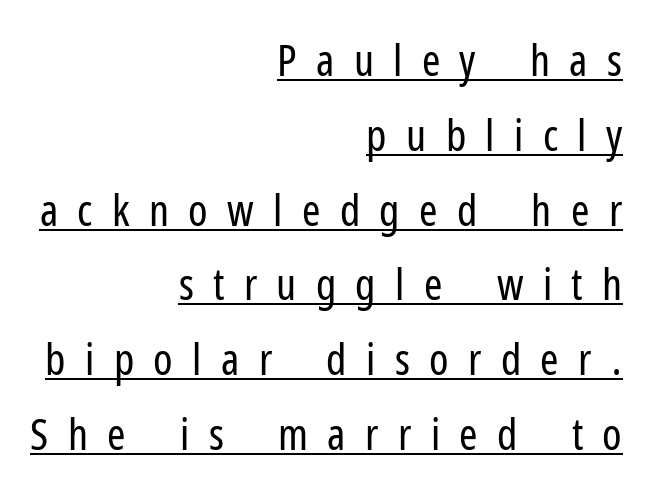
{"serif": "no", "italic": "no", "bold": "no", "weight": "regular", "width": "condensed", "stroke_contrast": "low", "x_height": "medium", "monospaced": "no", "underline": "yes", "align": "right", "line_spacing": "normal", "line_spacing_ratio": 1.7, "letter_spacing": "wide", "letter_spacing_em": 0.44, "glyph_px": 44}
